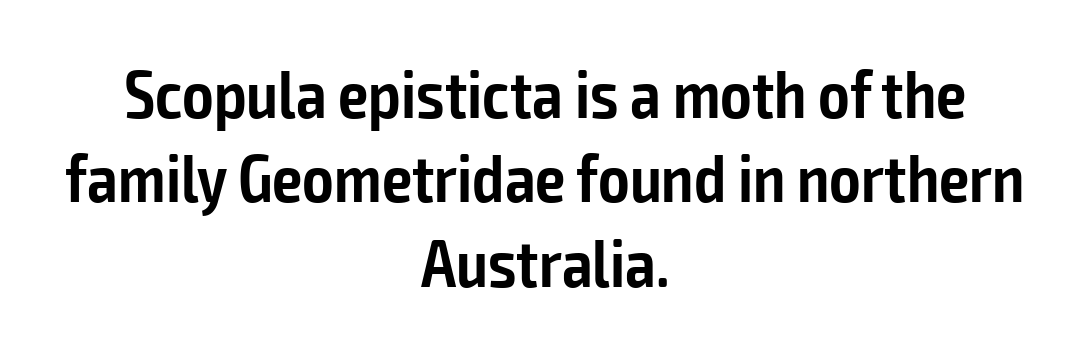
The image shows 67 px semibold, condensed sans-serif type, upright; set centered, normal line spacing (1.26x), normal letter spacing, not underlined; low stroke contrast and a medium x-height.
